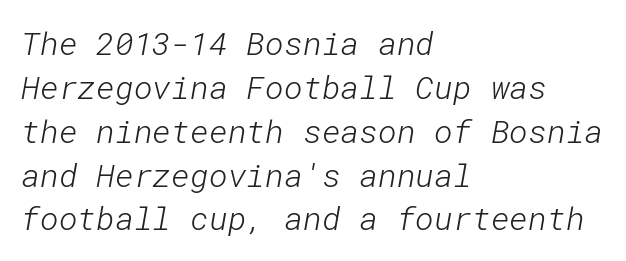
The image shows 32 px light sans-serif type; set left-aligned, normal line spacing (1.37x), normal letter spacing, not underlined; low stroke contrast and a medium x-height.
